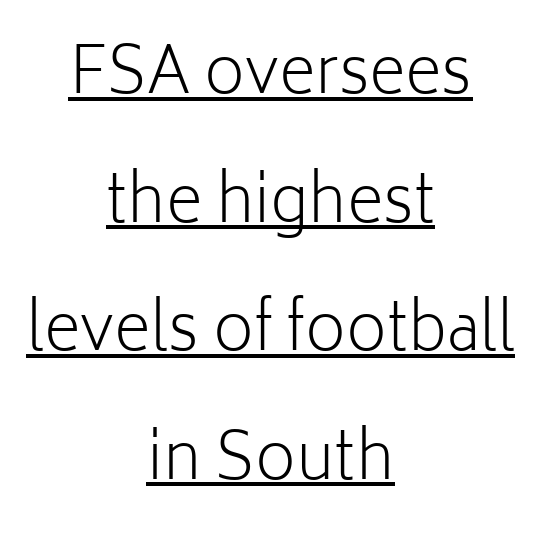
The image shows 63 px light sans-serif type, upright; set centered, loose line spacing (2.04x), normal letter spacing, underlined; low stroke contrast and a medium x-height.
